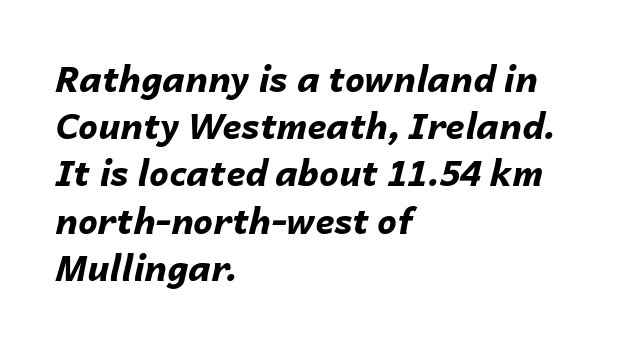
{"italic": "yes", "lean": "right", "slant_degrees": 14, "bold": "yes", "weight": "bold", "width": "normal", "stroke_contrast": "low", "x_height": "medium", "monospaced": "no", "underline": "no", "align": "left", "line_spacing": "normal", "line_spacing_ratio": 1.35, "letter_spacing": "normal", "letter_spacing_em": 0.0, "glyph_px": 35}
